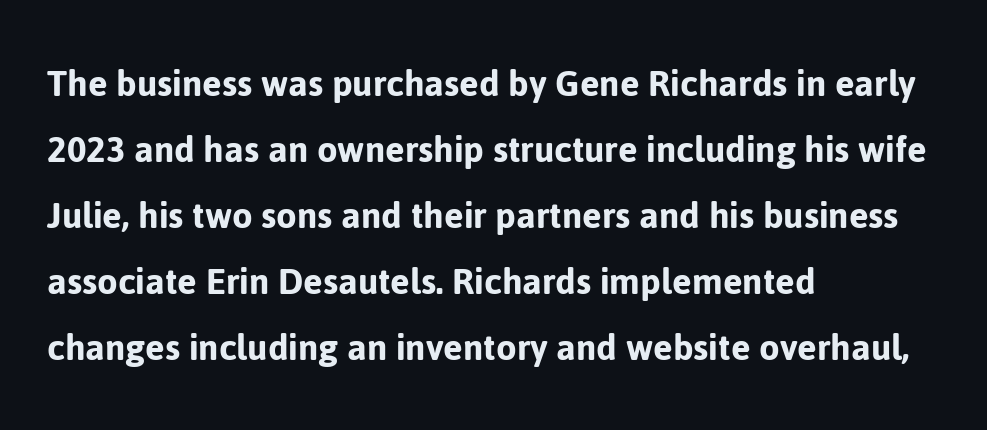
Q: Is the text italic (slanted)? A: No, it is upright.
Q: Is the typeface a serif or a sans-serif typeface? A: Sans-serif.
Q: Is the text underlined? A: No.
Q: How is the paragraph aligned? A: Left-aligned.
Q: Is the spacing between letters normal or unusually wide? A: Normal.
Q: Is the spacing between lines tight, normal or loose? A: Normal.
Q: Width (condensed, normal, or wide)? A: Normal.
Q: Stroke contrast? A: Low.
Q: x-height? A: Medium.
Q: Monospaced? A: No.
